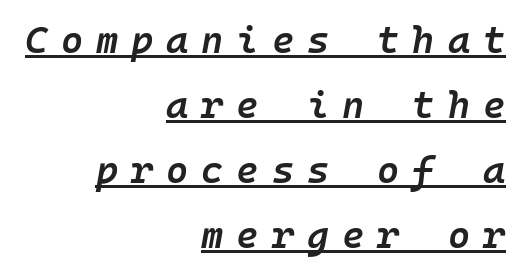
If you drew a ruler down the right edge, every line would touch it. Beneath each row of characters lies a ruled line. The type is letterspaced generously, with wide tracking. Students, this is semibold: more ink than regular, less than bold. An italicized treatment has been applied to the whole sample.
